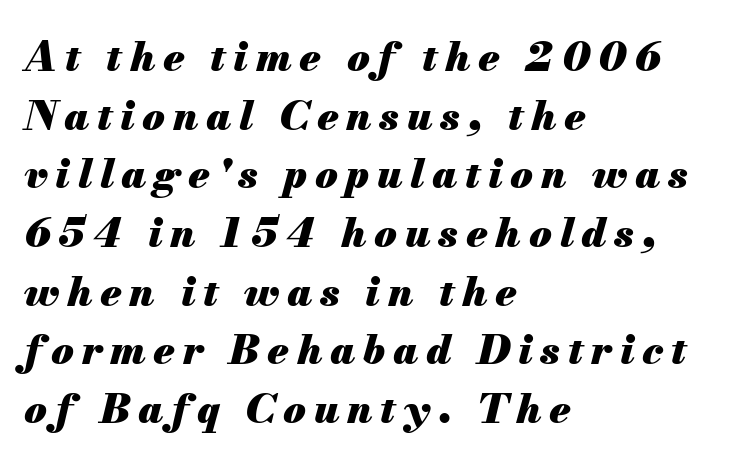
The image shows 41 px heavy type, italic (leaning right); set left-aligned, normal line spacing (1.43x), not underlined; medium stroke contrast and a small x-height.
